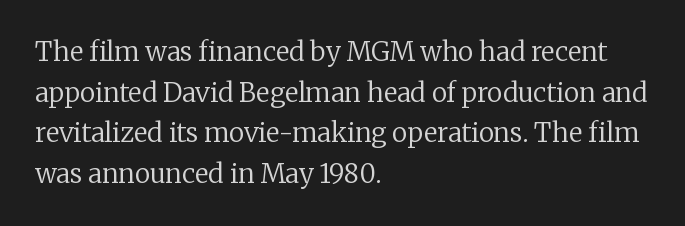
The image shows 26 px text type, upright; set left-aligned, normal line spacing (1.56x), normal letter spacing, not underlined.
